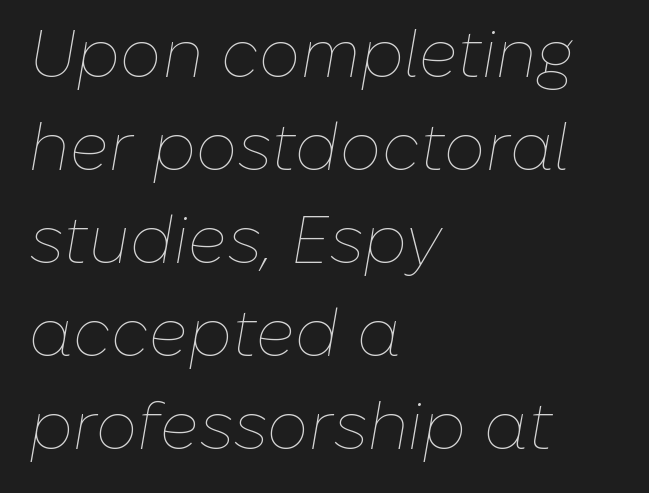
{"italic": "yes", "lean": "right", "slant_degrees": 10, "bold": "no", "weight": "thin", "width": "normal", "stroke_contrast": "low", "x_height": "medium", "monospaced": "no", "underline": "no", "align": "left", "line_spacing": "normal", "line_spacing_ratio": 1.41, "letter_spacing": "normal", "letter_spacing_em": 0.0, "glyph_px": 66}
